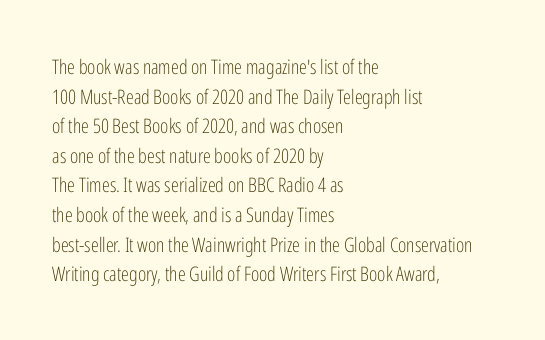
Q: Is the text bold? A: No.
Q: Is the text italic (slanted)? A: No, it is upright.
Q: Is the text underlined? A: No.
Q: How is the paragraph aligned? A: Left-aligned.
Q: Is the spacing between letters normal or unusually wide? A: Normal.
Q: Is the spacing between lines tight, normal or loose? A: Normal.
